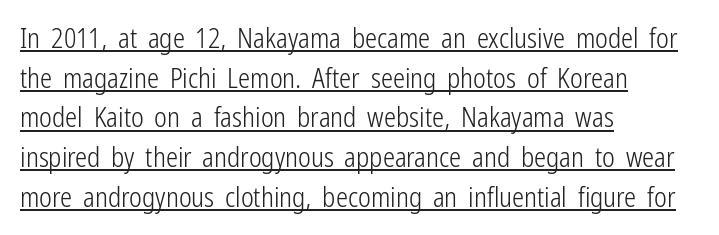
Teacher's note: observe the even left margin — that is flush-left alignment. Does the leading feel generous? No, just average. Notice how a bar underscores the lettering throughout. Compared with a typical body face, this is equally light or lighter still.
